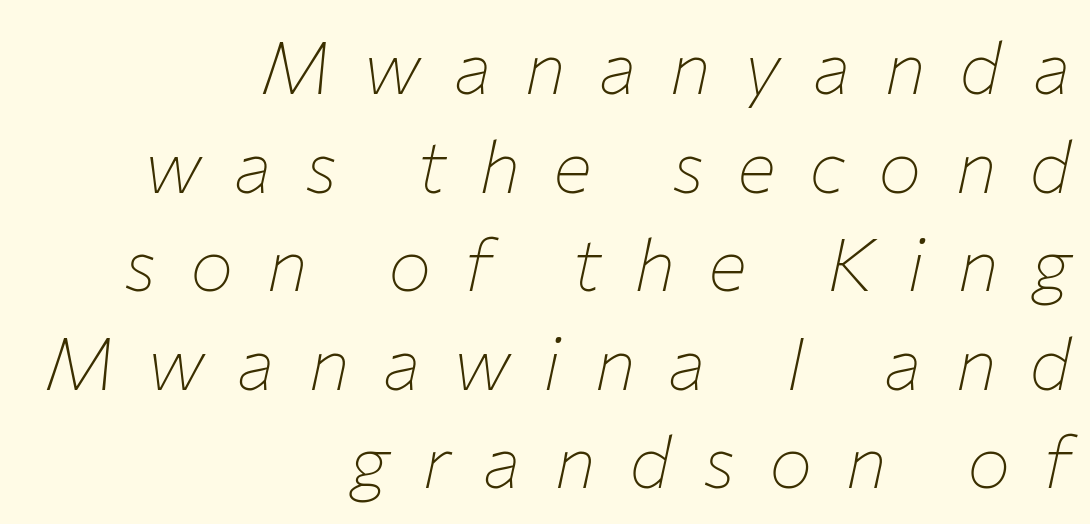
{"italic": "yes", "lean": "right", "slant_degrees": 12, "bold": "no", "weight": "thin", "width": "normal", "stroke_contrast": "low", "x_height": "medium", "monospaced": "no", "underline": "no", "align": "right", "line_spacing": "normal", "line_spacing_ratio": 1.35, "letter_spacing": "wide", "letter_spacing_em": 0.45, "glyph_px": 73}
